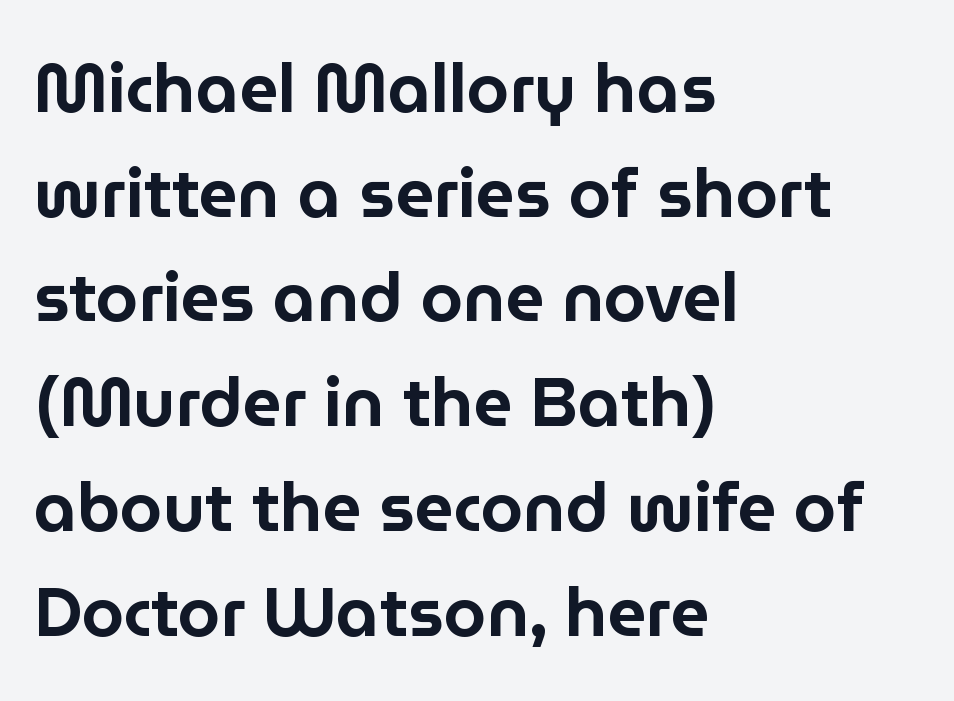
Q: Is the text italic (slanted)? A: No, it is upright.
Q: Is the typeface a serif or a sans-serif typeface? A: Sans-serif.
Q: Is the text underlined? A: No.
Q: How is the paragraph aligned? A: Left-aligned.
Q: Is the spacing between letters normal or unusually wide? A: Normal.
Q: Is the spacing between lines tight, normal or loose? A: Normal.
Q: Width (condensed, normal, or wide)? A: Normal.
Q: Stroke contrast? A: Low.
Q: x-height? A: Medium.
Q: Monospaced? A: No.
